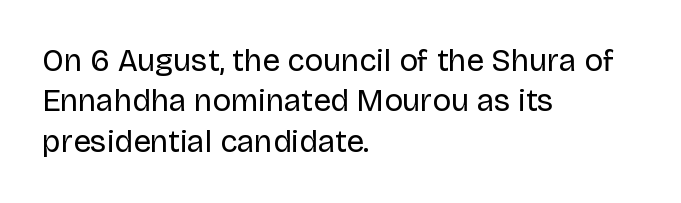
{"serif": "no", "italic": "no", "bold": "no", "weight": "regular", "width": "normal", "stroke_contrast": "low", "x_height": "large", "monospaced": "no", "underline": "no", "align": "left", "line_spacing": "normal", "line_spacing_ratio": 1.3, "letter_spacing": "normal", "letter_spacing_em": 0.0, "glyph_px": 31}
